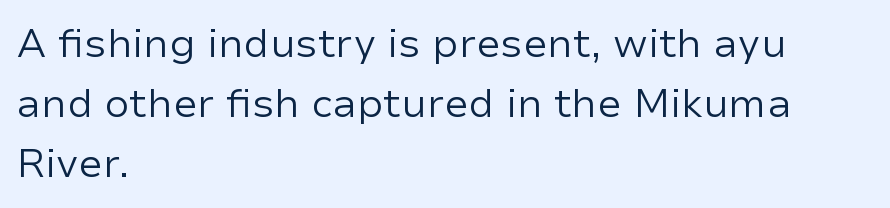
{"serif": "no", "italic": "no", "bold": "no", "weight": "regular", "width": "normal", "stroke_contrast": "low", "x_height": "medium", "monospaced": "no", "underline": "no", "align": "left", "line_spacing": "normal", "line_spacing_ratio": 1.5, "letter_spacing": "normal", "letter_spacing_em": 0.0, "glyph_px": 40}
